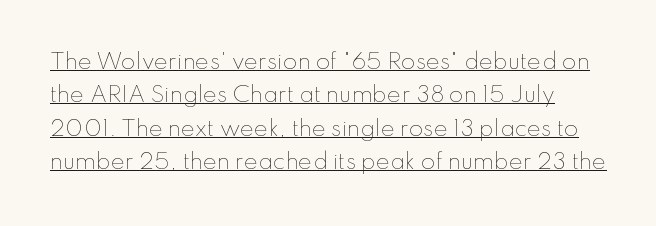
Q: Is the text bold? A: No.
Q: Is the text italic (slanted)? A: No, it is upright.
Q: Is the text underlined? A: Yes.
Q: Is the spacing between letters normal or unusually wide? A: Normal.
Q: Is the spacing between lines tight, normal or loose? A: Normal.
